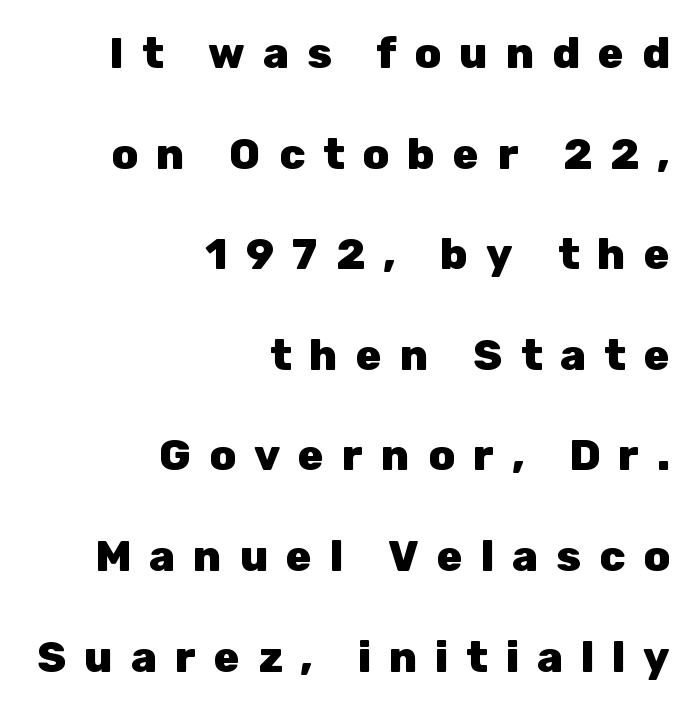
Q: Is the text bold? A: Yes.
Q: Is the text italic (slanted)? A: No, it is upright.
Q: Is the typeface a serif or a sans-serif typeface? A: Sans-serif.
Q: Is the text underlined? A: No.
Q: How is the paragraph aligned? A: Right-aligned.
Q: Is the spacing between letters normal or unusually wide? A: Unusually wide.
Q: Is the spacing between lines tight, normal or loose? A: Loose.
Q: Width (condensed, normal, or wide)? A: Normal.
Q: Stroke contrast? A: Low.
Q: x-height? A: Medium.
Q: Monospaced? A: No.
